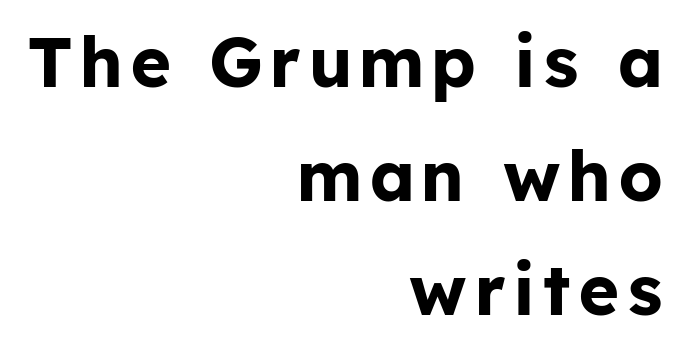
The image shows 69 px bold sans-serif type, upright; set right-aligned, normal line spacing (1.65x), not underlined; low stroke contrast and a medium x-height.
